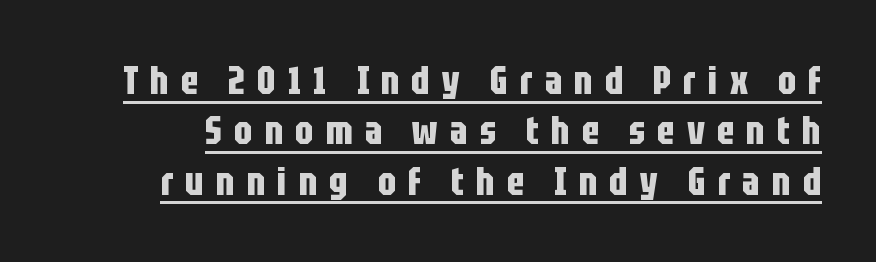
{"serif": "no", "italic": "no", "bold": "yes", "weight": "bold", "width": "condensed", "stroke_contrast": "low", "x_height": "large", "monospaced": "no", "underline": "yes", "line_spacing": "normal", "line_spacing_ratio": 1.29, "letter_spacing": "wide", "letter_spacing_em": 0.31, "glyph_px": 39}
